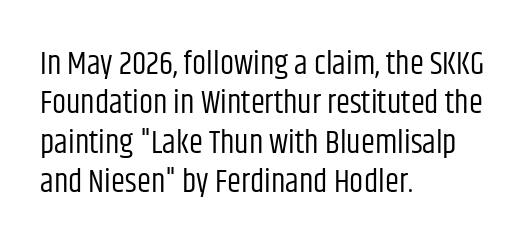
The image shows 32 px regular-weight, condensed sans-serif type, upright; set left-aligned, line spacing 1.23x, normal letter spacing, not underlined; low stroke contrast and a large x-height.
